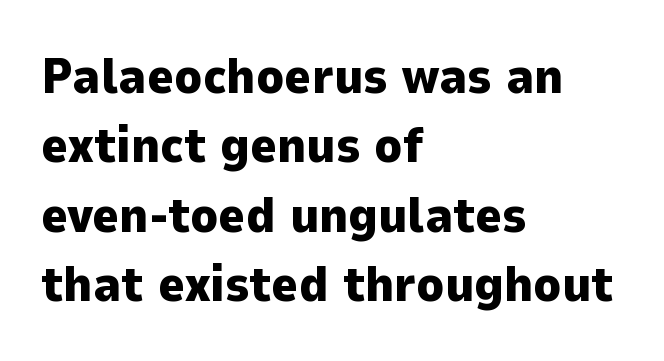
Q: Is the text bold? A: Yes.
Q: Is the text italic (slanted)? A: No, it is upright.
Q: Is the typeface a serif or a sans-serif typeface? A: Sans-serif.
Q: Is the text underlined? A: No.
Q: How is the paragraph aligned? A: Left-aligned.
Q: Is the spacing between letters normal or unusually wide? A: Normal.
Q: Is the spacing between lines tight, normal or loose? A: Normal.
Q: Width (condensed, normal, or wide)? A: Normal.
Q: Stroke contrast? A: Low.
Q: x-height? A: Medium.
Q: Monospaced? A: No.
